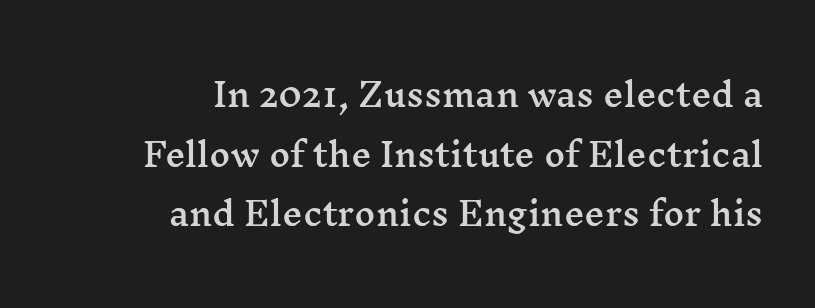
The image shows 32 px wide serif type, upright; set right-aligned, line spacing 1.86x, normal letter spacing, not underlined; medium stroke contrast and a medium x-height.
